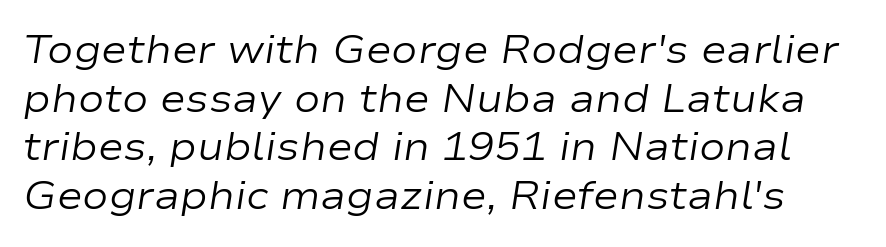
The image shows 39 px regular-weight, wide type, italic (leaning right); set normal line spacing (1.25x), normal letter spacing, not underlined; low stroke contrast and a medium x-height.
